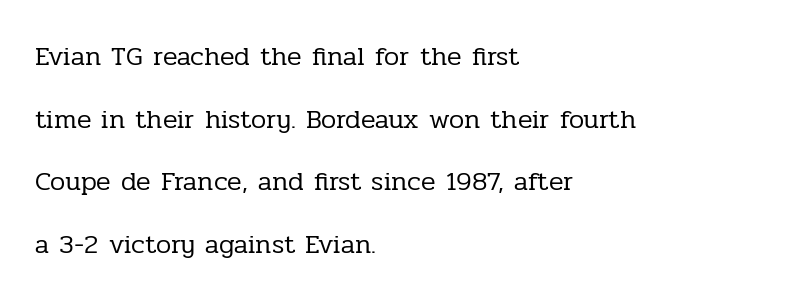
{"italic": "no", "bold": "no", "underline": "no", "align": "left", "line_spacing": "loose", "line_spacing_ratio": 2.32, "letter_spacing": "normal", "letter_spacing_em": 0.0, "glyph_px": 27}
